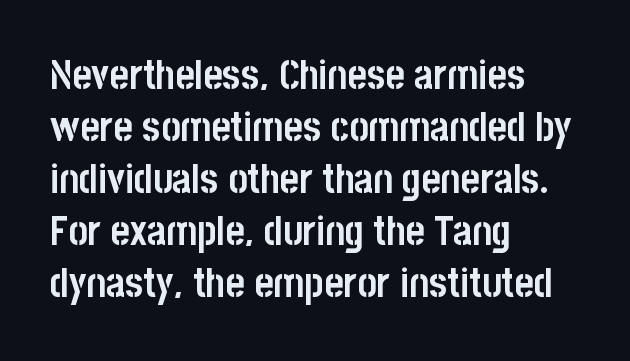
The image shows 41 px semibold, condensed sans-serif type, upright; set left-aligned, normal line spacing (1.27x), normal letter spacing, not underlined; low stroke contrast and a large x-height.
